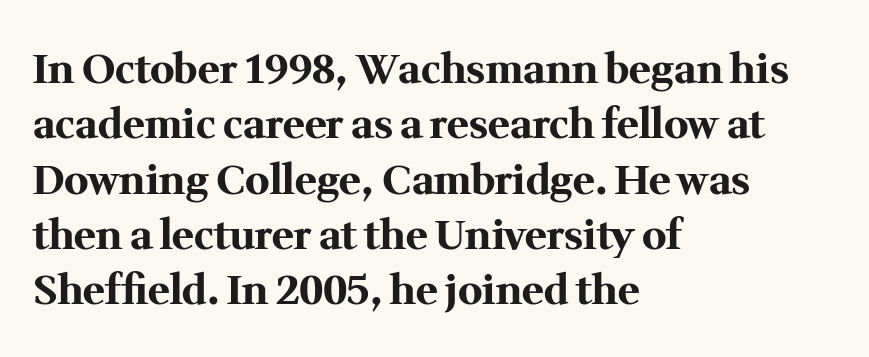
{"serif": "yes", "italic": "no", "bold": "yes", "weight": "bold", "width": "normal", "stroke_contrast": "medium", "x_height": "medium", "monospaced": "no", "underline": "no", "align": "left", "line_spacing": "normal", "line_spacing_ratio": 1.35, "letter_spacing": "normal", "letter_spacing_em": 0.0, "glyph_px": 41}
